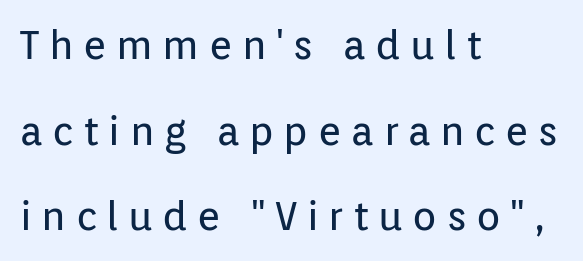
Q: Is the text bold? A: No.
Q: Is the text italic (slanted)? A: No, it is upright.
Q: Is the typeface a serif or a sans-serif typeface? A: Sans-serif.
Q: Is the text underlined? A: No.
Q: How is the paragraph aligned? A: Left-aligned.
Q: Is the spacing between letters normal or unusually wide? A: Unusually wide.
Q: Is the spacing between lines tight, normal or loose? A: Loose.
Q: Width (condensed, normal, or wide)? A: Normal.
Q: Stroke contrast? A: Low.
Q: x-height? A: Medium.
Q: Monospaced? A: No.
